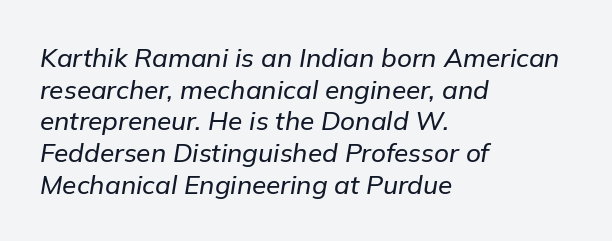
This sample is left-justified, so line endings fall wherever the words run out. Check under the words: just untouched page. Notice how the stems are inclined rather than vertical — that's the hallmark of italics. Characters follow at the spacing the type designer built in.
